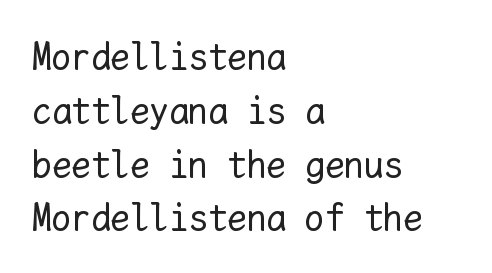
Q: Is the text bold? A: No.
Q: Is the text italic (slanted)? A: No, it is upright.
Q: Is the text underlined? A: No.
Q: How is the paragraph aligned? A: Left-aligned.
Q: Is the spacing between letters normal or unusually wide? A: Normal.
Q: Is the spacing between lines tight, normal or loose? A: Normal.
Q: Width (condensed, normal, or wide)? A: Normal.
Q: Stroke contrast? A: Low.
Q: x-height? A: Medium.
Q: Monospaced? A: Yes.
